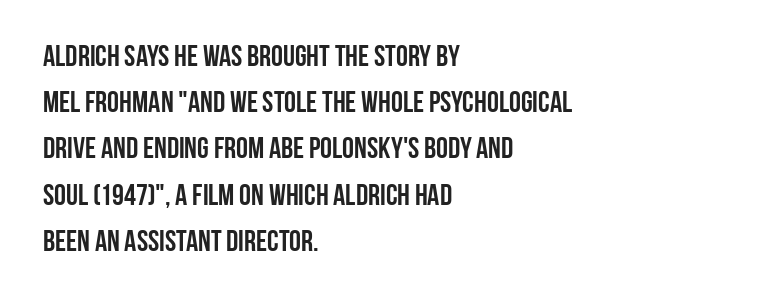
The image shows 30 px semibold, condensed sans-serif type, upright; set left-aligned, normal line spacing (1.54x), normal letter spacing, not underlined; low stroke contrast and a large x-height.
